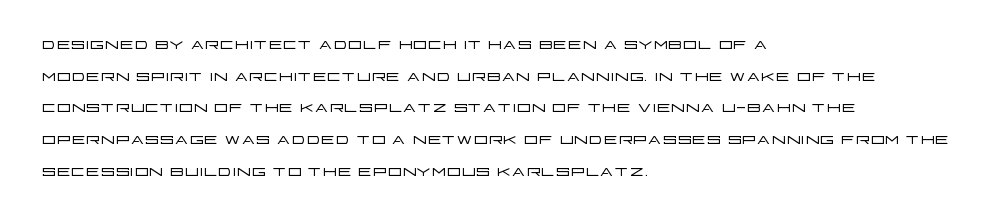
The image shows 22 px text type, upright; set left-aligned, normal line spacing (1.44x), normal letter spacing, not underlined.
